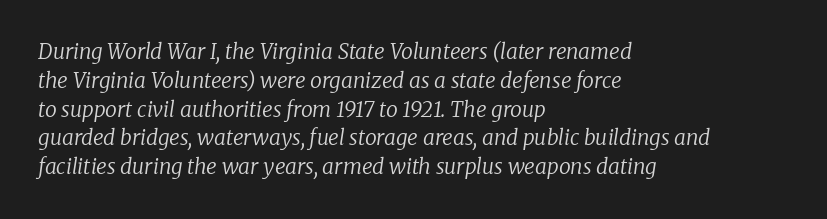
{"italic": "yes", "lean": "right", "slant_degrees": 8, "bold": "no", "underline": "no", "align": "left", "line_spacing": "normal", "line_spacing_ratio": 1.37, "letter_spacing": "normal", "letter_spacing_em": 0.0, "glyph_px": 21}
